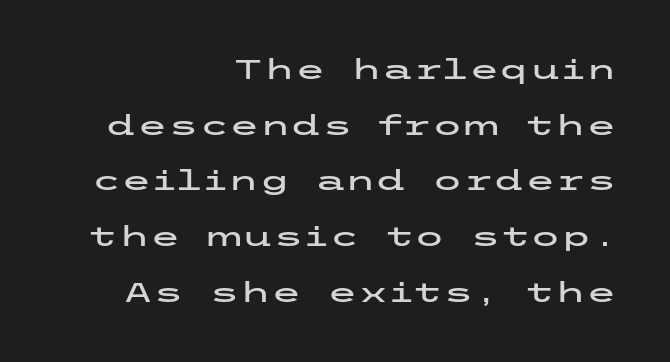
Q: Is the text italic (slanted)? A: No, it is upright.
Q: Is the typeface a serif or a sans-serif typeface? A: Sans-serif.
Q: Is the text underlined? A: No.
Q: How is the paragraph aligned? A: Right-aligned.
Q: Is the spacing between letters normal or unusually wide? A: Normal.
Q: Is the spacing between lines tight, normal or loose? A: Loose.
Q: Width (condensed, normal, or wide)? A: Wide.
Q: Stroke contrast? A: Low.
Q: x-height? A: Medium.
